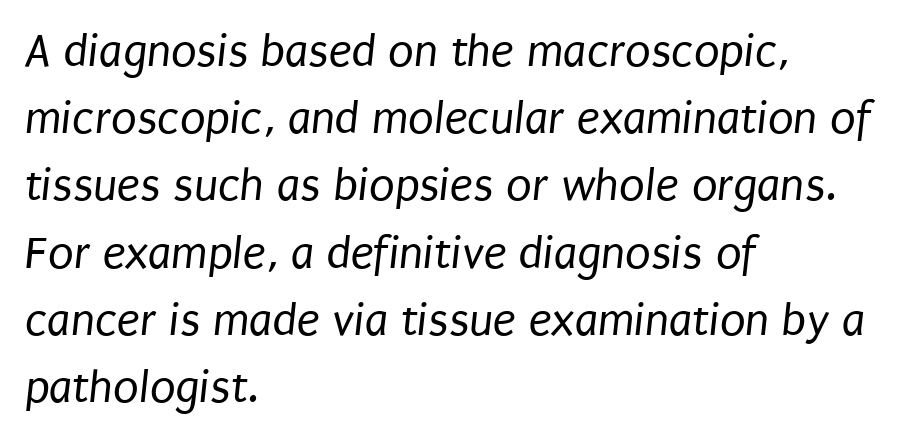
Q: Is the text bold? A: No.
Q: Is the typeface a serif or a sans-serif typeface? A: Sans-serif.
Q: Is the text underlined? A: No.
Q: How is the paragraph aligned? A: Left-aligned.
Q: Is the spacing between letters normal or unusually wide? A: Normal.
Q: Is the spacing between lines tight, normal or loose? A: Normal.
Q: Width (condensed, normal, or wide)? A: Condensed.
Q: Stroke contrast? A: Low.
Q: x-height? A: Large.
Q: Monospaced? A: No.
